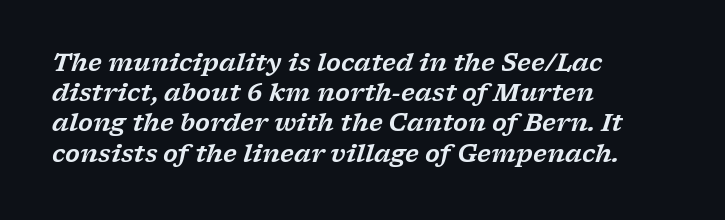
The designer left line spacing at the default. When letters slant like this, we call the style italic. This rendering features lettering with no underline. The letterforms sit shoulder to shoulder at normal distance. The ragged edge is on the right, which tells us the setting is flush left.
